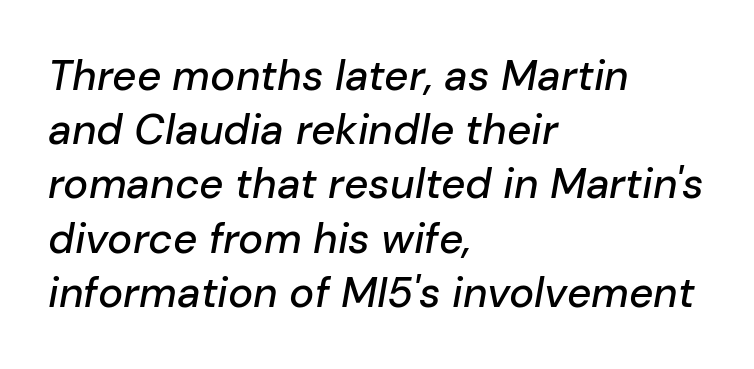
Q: Is the text italic (slanted)? A: Yes, it leans right by about 10 degrees.
Q: Is the text underlined? A: No.
Q: How is the paragraph aligned? A: Left-aligned.
Q: Is the spacing between letters normal or unusually wide? A: Normal.
Q: Is the spacing between lines tight, normal or loose? A: Normal.
Q: Width (condensed, normal, or wide)? A: Normal.
Q: Stroke contrast? A: Low.
Q: x-height? A: Medium.
Q: Monospaced? A: No.
